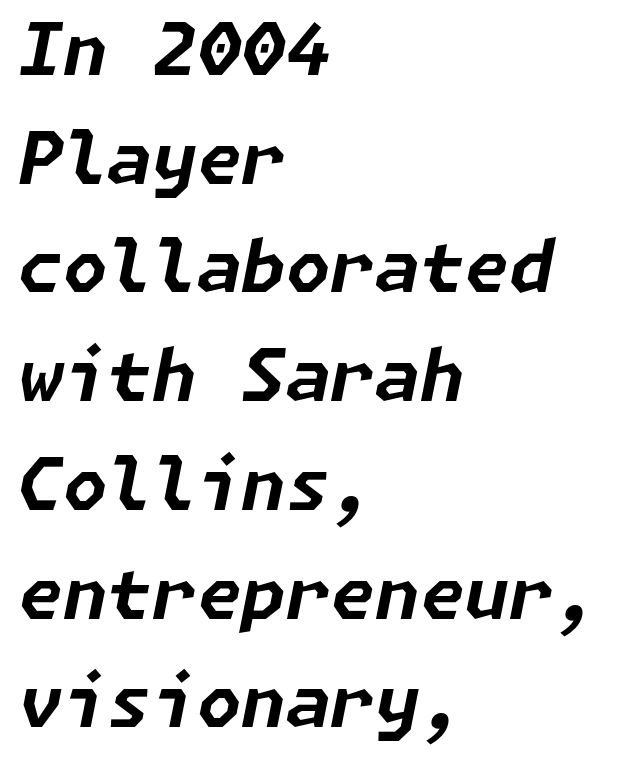
{"italic": "yes", "lean": "right", "slant_degrees": 11, "bold": "yes", "weight": "bold", "width": "normal", "stroke_contrast": "low", "x_height": "medium", "underline": "no", "align": "left", "line_spacing": "normal", "line_spacing_ratio": 1.51, "letter_spacing": "normal", "letter_spacing_em": 0.0, "glyph_px": 72}
